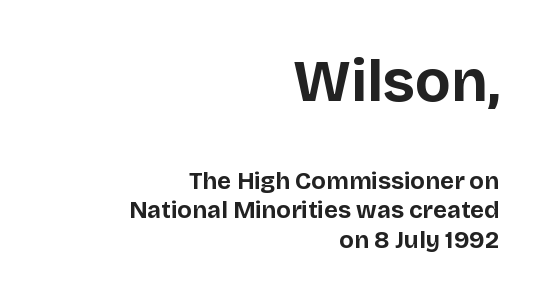
Which of the two is more prominent by size? The first, at the top. Think of a printed novel: that variable character pitch is what you see here. Words float on clear page, feet unadorned. Leftover space on each line is placed entirely before the opening word.
